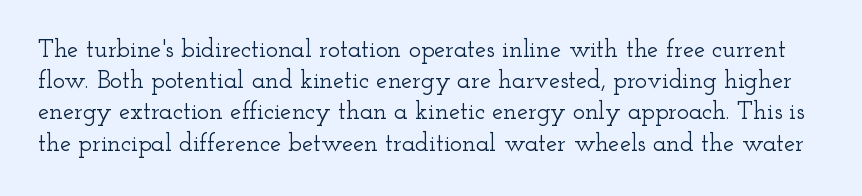
Nothing unusual about the tracking: characters are spaced as the font intends. Check under the words: just untouched page. This sample keeps an unexceptional amount of space between lines. Every stem runs plumb, perpendicular to the baseline.
